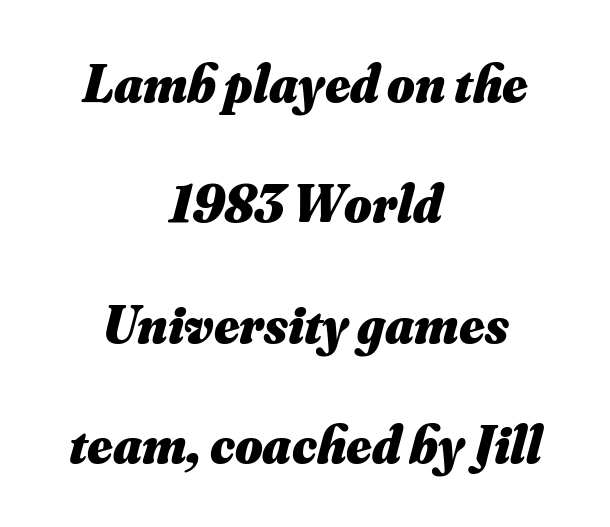
Letter spacing: default. Check the space under the baseline: it is left empty. The glyphs look as if they've been sheared to an angle. Notice the wide empty band between every row — that's loose leading.
